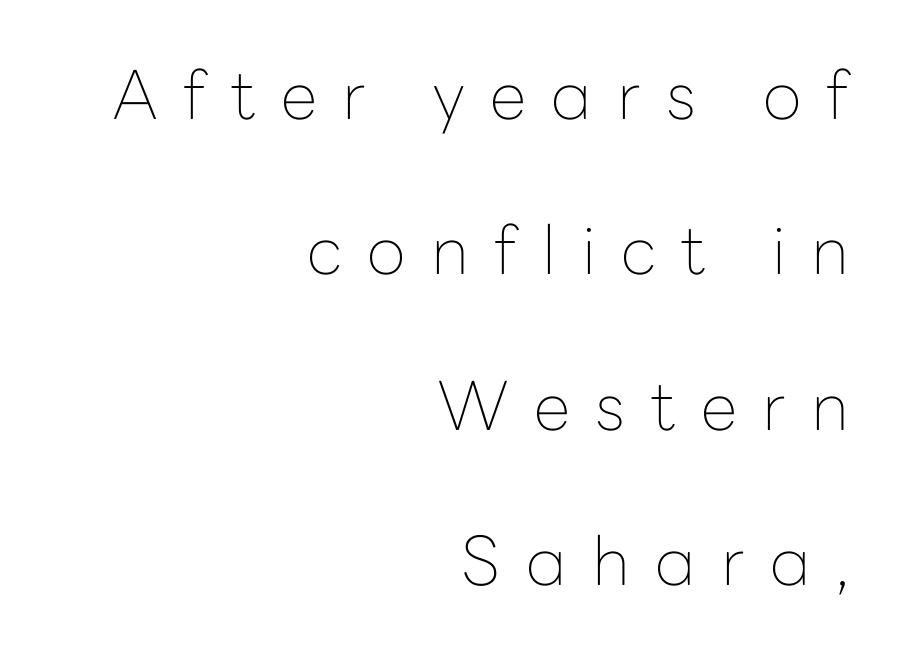
{"serif": "no", "italic": "no", "bold": "no", "weight": "thin", "width": "normal", "stroke_contrast": "low", "x_height": "medium", "monospaced": "no", "underline": "no", "align": "right", "line_spacing": "loose", "line_spacing_ratio": 2.32, "letter_spacing": "wide", "letter_spacing_em": 0.38, "glyph_px": 67}
